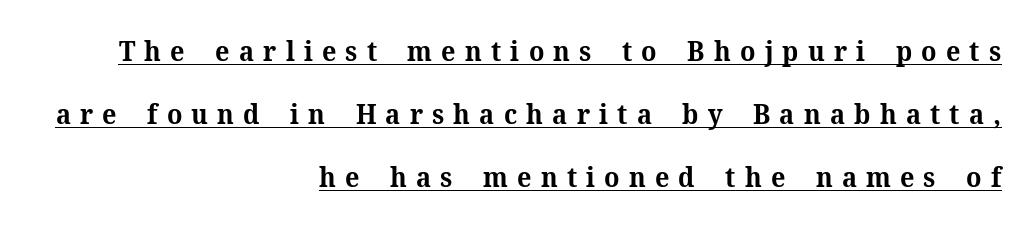
The setting favours the right margin, as signatures and pull-quotes sometimes do. The string is rendered with underlining switched on. Here the glyphs are tracked loosely, breaking word shapes into spaced letters. Nope, not italic — everything's standing straight. Interline gaps are noticeably wide in this sample.
